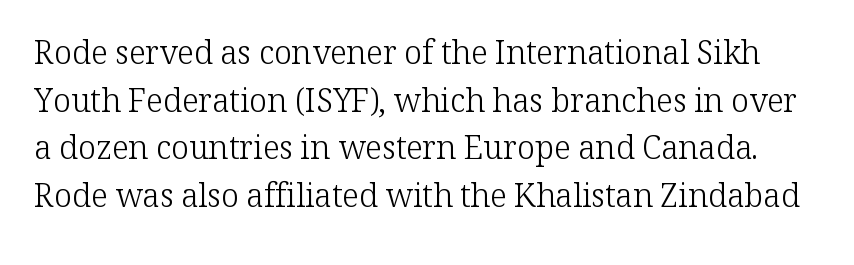
The image shows 32 px light serif type, upright; set normal line spacing (1.49x), normal letter spacing, not underlined; low stroke contrast and a medium x-height.
